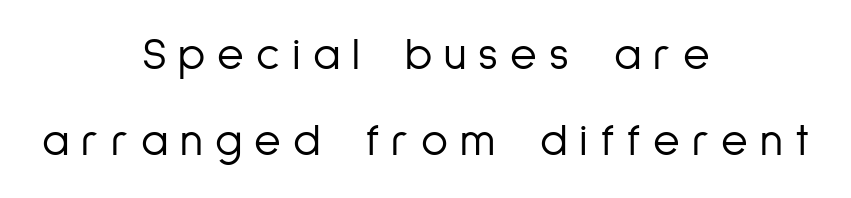
The image shows 46 px light, condensed sans-serif type, upright; set centered, line spacing 1.87x, unusually wide letter spacing (+0.26 em), not underlined; low stroke contrast and a medium x-height.
